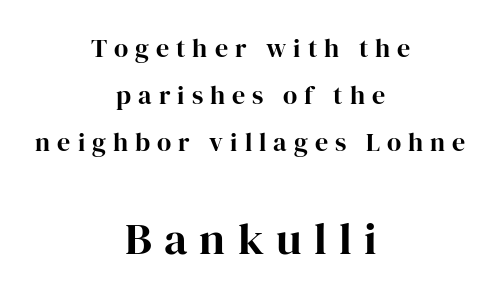
{"serif": "yes", "italic": "no", "width": "normal", "stroke_contrast": "high", "x_height": "medium", "monospaced": "no", "underline": "no", "align": "center", "line_spacing_ratio": 1.81, "letter_spacing": "wide", "letter_spacing_em": 0.27, "larger_block": "second", "size_ratio": 1.73, "glyph_px": 45}
